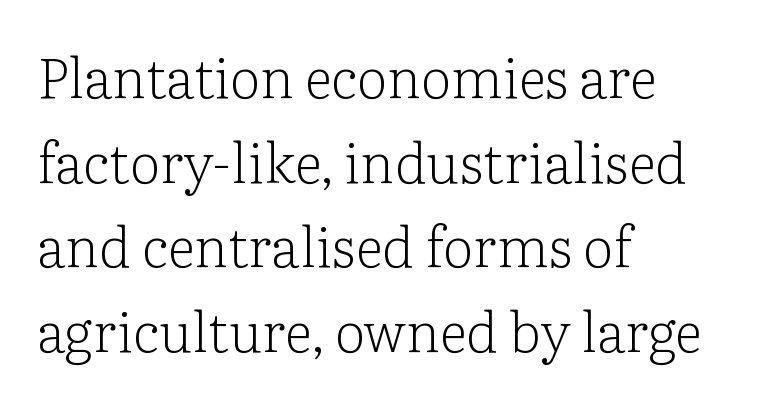
Q: Is the text bold? A: No.
Q: Is the text italic (slanted)? A: No, it is upright.
Q: Is the typeface a serif or a sans-serif typeface? A: Serif.
Q: Is the text underlined? A: No.
Q: How is the paragraph aligned? A: Left-aligned.
Q: Is the spacing between letters normal or unusually wide? A: Normal.
Q: Is the spacing between lines tight, normal or loose? A: Normal.
Q: Width (condensed, normal, or wide)? A: Normal.
Q: Stroke contrast? A: Low.
Q: x-height? A: Medium.
Q: Monospaced? A: No.
